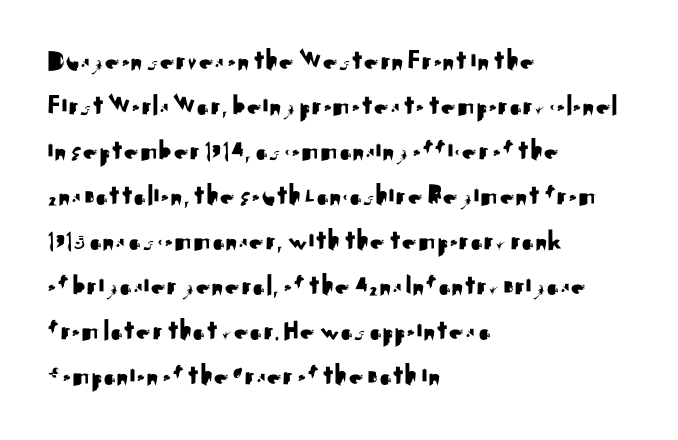
The image shows 30 px sans-serif type, upright; set left-aligned, normal line spacing (1.5x), normal letter spacing, not underlined; medium stroke contrast and a small x-height.
